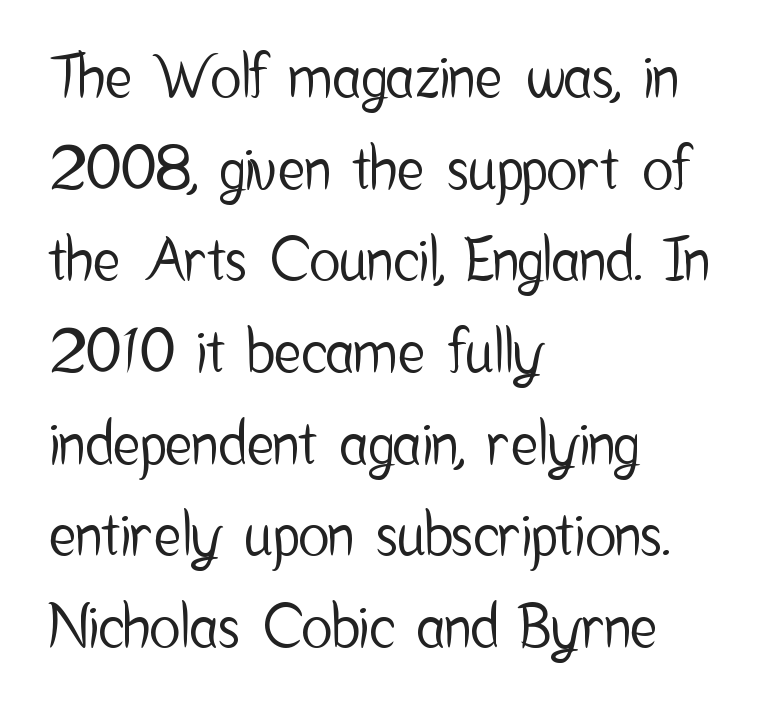
The image shows 58 px condensed sans-serif type, upright; set left-aligned, normal line spacing (1.58x), normal letter spacing, not underlined; low stroke contrast and a medium x-height.
